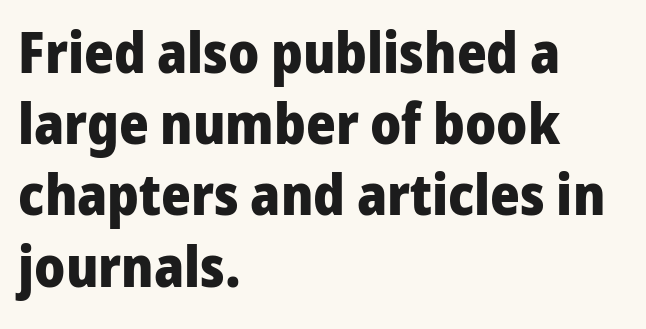
{"serif": "no", "italic": "no", "bold": "yes", "weight": "heavy", "width": "normal", "stroke_contrast": "low", "x_height": "medium", "monospaced": "no", "underline": "no", "align": "left", "line_spacing": "normal", "line_spacing_ratio": 1.25, "letter_spacing": "normal", "letter_spacing_em": 0.0, "glyph_px": 57}
